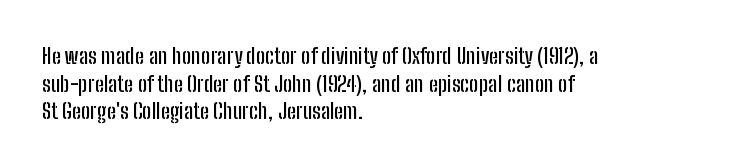
Q: Is the text italic (slanted)? A: No, it is upright.
Q: Is the text underlined? A: No.
Q: How is the paragraph aligned? A: Left-aligned.
Q: Is the spacing between letters normal or unusually wide? A: Normal.
Q: Is the spacing between lines tight, normal or loose? A: Normal.
